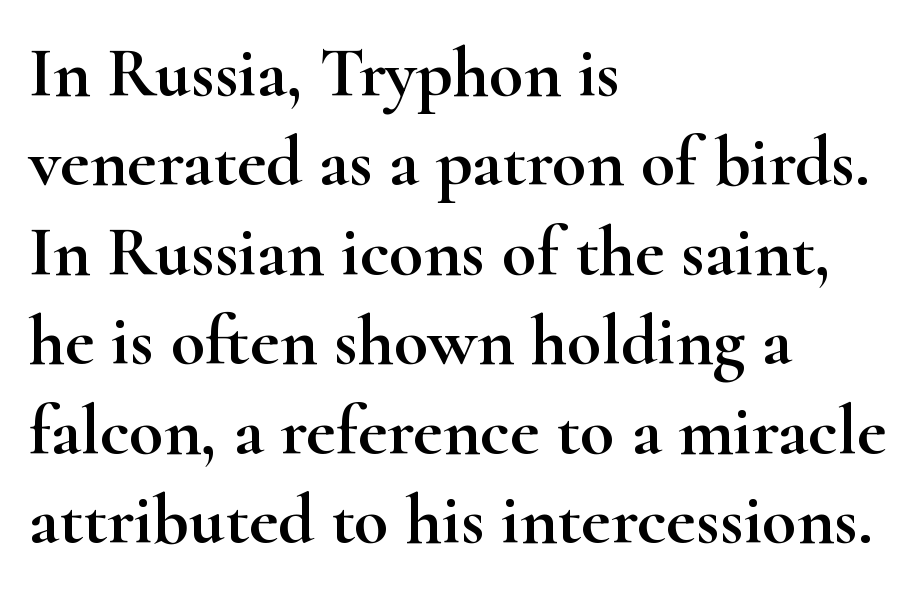
Upright lettering throughout. The space beneath each line is pristine and unruled. If you measured baseline to baseline, you'd find a middling distance. The passage shown is typed in a proportional face where columns would drift. Nothing unusual about the tracking: characters are spaced as the font intends.
